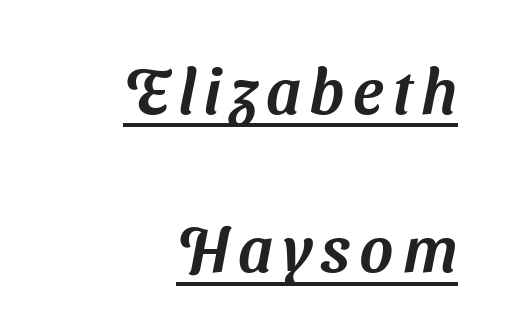
{"serif": "no", "width": "normal", "stroke_contrast": "medium", "x_height": "medium", "monospaced": "no", "underline": "yes", "align": "right", "line_spacing": "loose", "line_spacing_ratio": 2.47, "glyph_px": 64}
